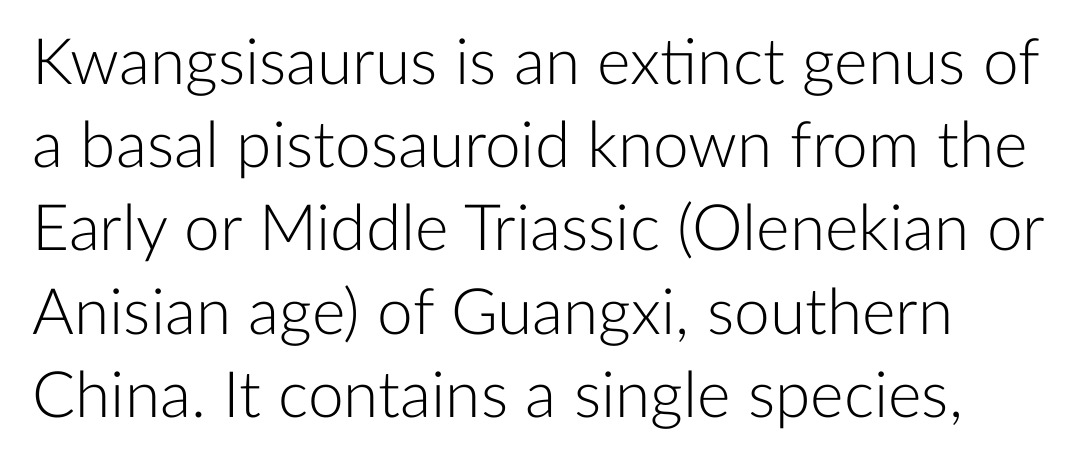
The image shows 64 px light sans-serif type, upright; set left-aligned, normal line spacing (1.3x), normal letter spacing, not underlined; low stroke contrast and a medium x-height.
